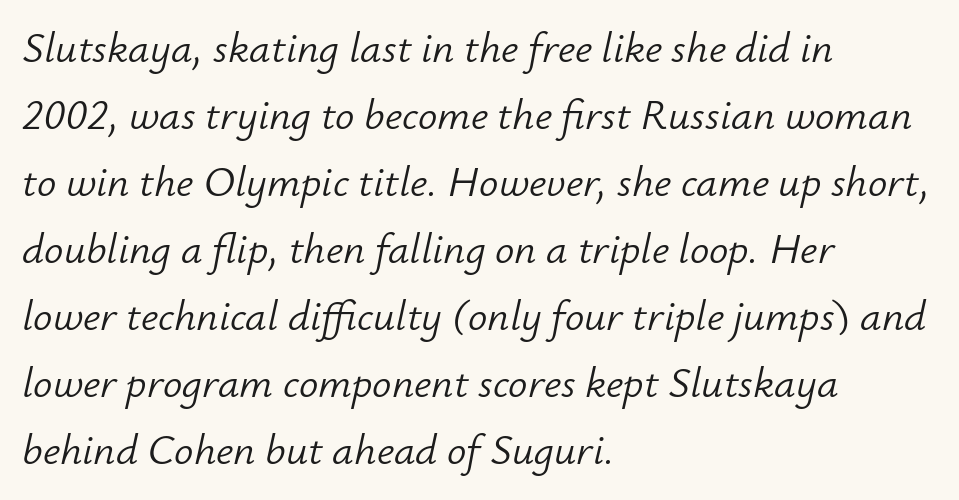
Clear beneath every line of the passage. Yep, that's italic — everything's leaning. The space between consecutive lines is moderate. Is the letter spacing exaggerated? No — it looks like the ordinary default.
